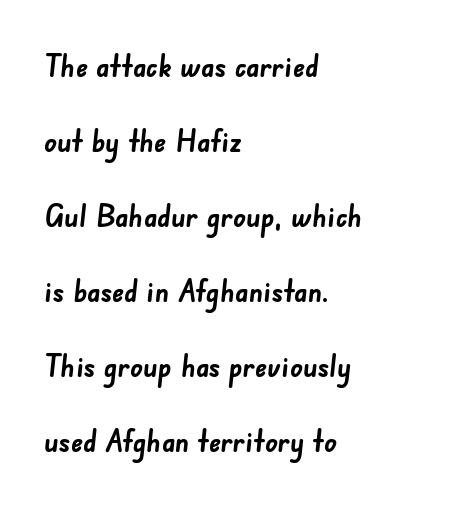
The image shows 31 px semibold sans-serif type; set left-aligned, loose line spacing (2.42x), normal letter spacing, not underlined; low stroke contrast and a small x-height.
